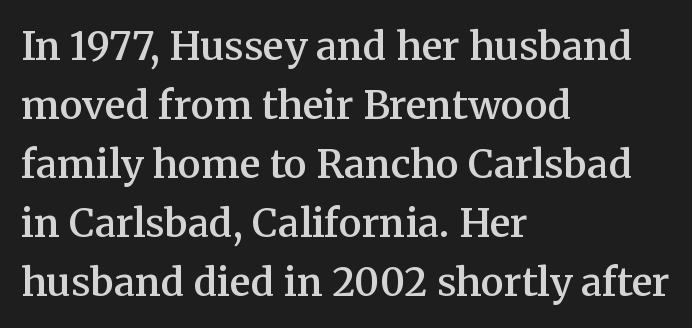
{"serif": "yes", "italic": "no", "bold": "semi", "weight": "semibold", "width": "normal", "stroke_contrast": "medium", "x_height": "medium", "monospaced": "no", "underline": "no", "align": "left", "line_spacing": "normal", "line_spacing_ratio": 1.51, "letter_spacing": "normal", "letter_spacing_em": 0.0, "glyph_px": 39}
